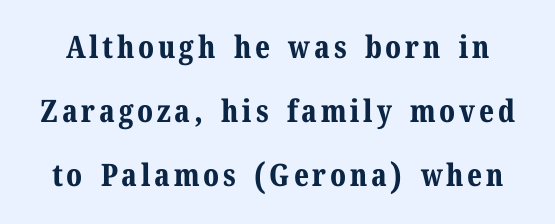
Designer's note — italics off, roman on. In terms of weight, the rendering is a true, heavy bold. Regarding serifs, this sample has them. The strip under each line holds only bare page.
